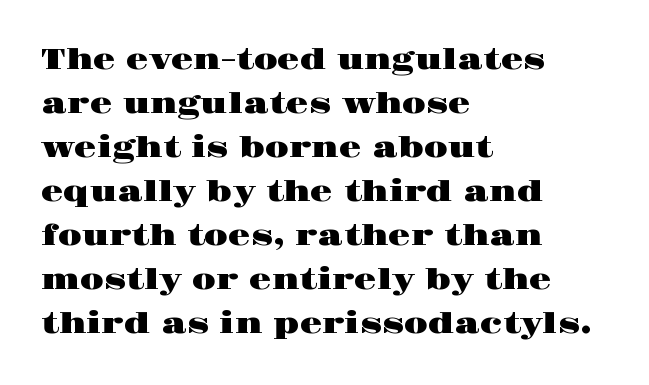
Q: Is the text italic (slanted)? A: No, it is upright.
Q: Is the typeface a serif or a sans-serif typeface? A: Serif.
Q: Is the text underlined? A: No.
Q: How is the paragraph aligned? A: Left-aligned.
Q: Is the spacing between letters normal or unusually wide? A: Normal.
Q: Is the spacing between lines tight, normal or loose? A: Normal.
Q: Width (condensed, normal, or wide)? A: Wide.
Q: Stroke contrast? A: High.
Q: x-height? A: Large.
Q: Monospaced? A: No.
